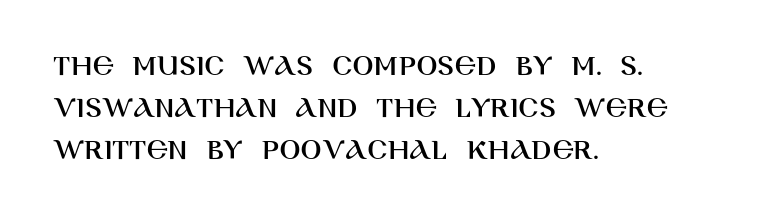
Q: Is the text italic (slanted)? A: No, it is upright.
Q: Is the typeface a serif or a sans-serif typeface? A: Sans-serif.
Q: Is the text underlined? A: No.
Q: How is the paragraph aligned? A: Left-aligned.
Q: Is the spacing between letters normal or unusually wide? A: Normal.
Q: Is the spacing between lines tight, normal or loose? A: Normal.
Q: Width (condensed, normal, or wide)? A: Normal.
Q: Stroke contrast? A: High.
Q: x-height? A: Large.
Q: Monospaced? A: No.
